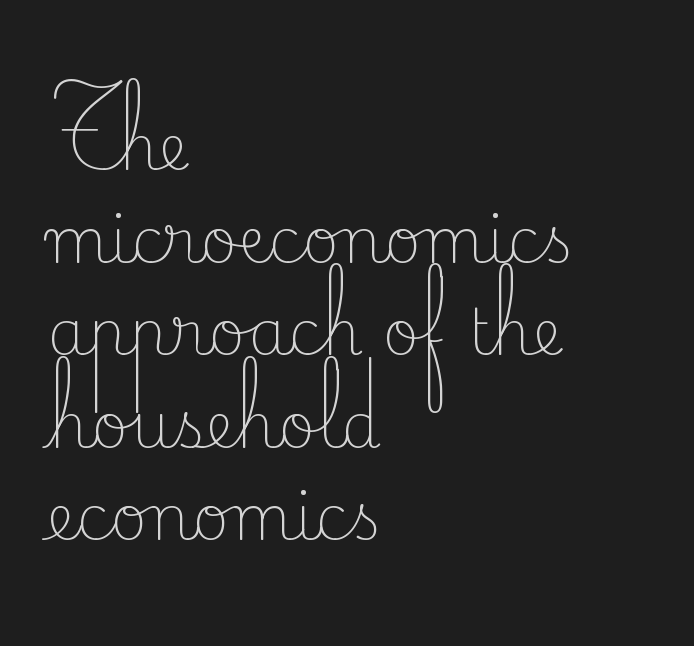
Q: Is the text bold? A: No.
Q: Is the text italic (slanted)? A: No, it is upright.
Q: Is the typeface a serif or a sans-serif typeface? A: Serif.
Q: Is the text underlined? A: No.
Q: How is the paragraph aligned? A: Left-aligned.
Q: Is the spacing between letters normal or unusually wide? A: Normal.
Q: Is the spacing between lines tight, normal or loose? A: Normal.
Q: Width (condensed, normal, or wide)? A: Normal.
Q: Stroke contrast? A: Low.
Q: x-height? A: Small.
Q: Monospaced? A: No.
